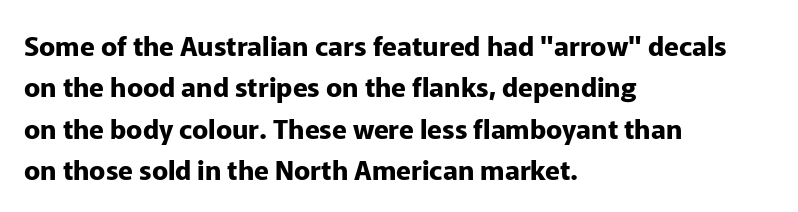
The image shows 27 px bold type, upright; set left-aligned, normal line spacing (1.53x), normal letter spacing, not underlined.
